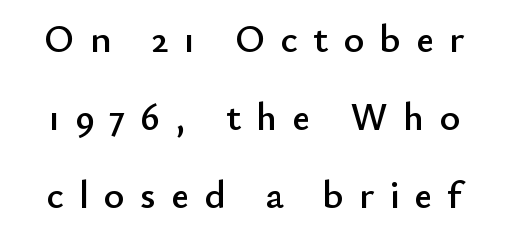
Observe the wide spacing: letters keep a clear distance from each other. The specimen omits any rule beneath the text block's lines. Varying glyph widths throughout — classic text-font behaviour. Classification — sans serif.
